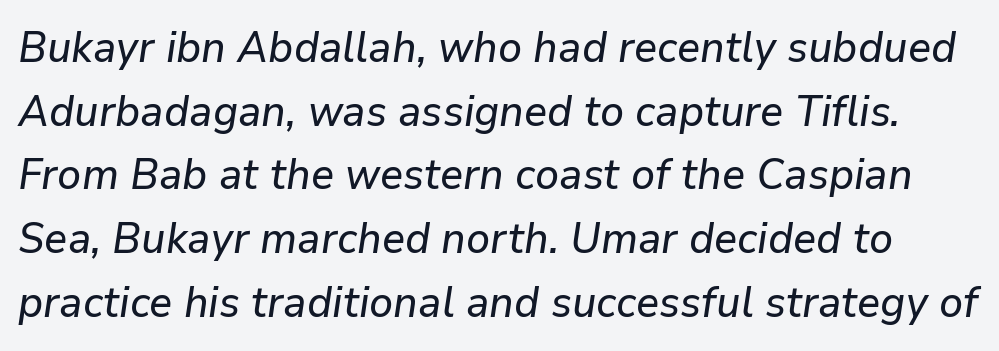
Q: Is the text italic (slanted)? A: Yes, it leans right by about 9 degrees.
Q: Is the text underlined? A: No.
Q: Is the spacing between letters normal or unusually wide? A: Normal.
Q: Is the spacing between lines tight, normal or loose? A: Normal.
Q: Width (condensed, normal, or wide)? A: Normal.
Q: Stroke contrast? A: Low.
Q: x-height? A: Medium.
Q: Monospaced? A: No.
